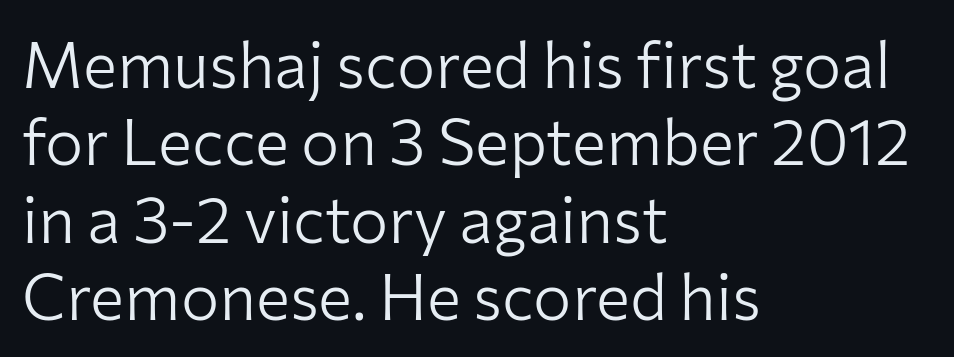
To sum up the face: it is a sans, with no serifs. Glyph-to-glyph distance matches everyday printed text. Nothing heavy about these letters — not bold at all. Notice how the passage keeps a crisp vertical edge on the left only. Varying glyph widths throughout — classic text-font behaviour.
